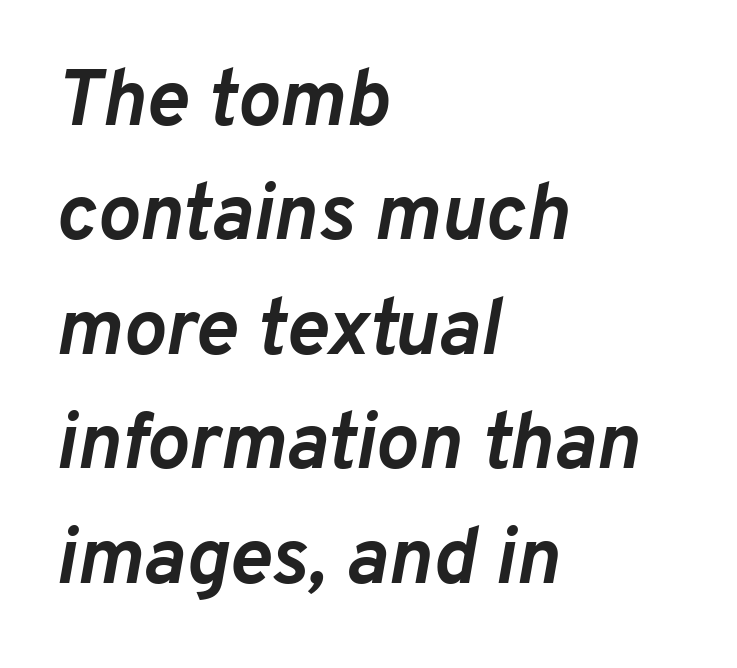
Q: Is the text bold? A: Yes.
Q: Is the text italic (slanted)? A: Yes, it leans right by about 10 degrees.
Q: Is the text underlined? A: No.
Q: How is the paragraph aligned? A: Left-aligned.
Q: Is the spacing between letters normal or unusually wide? A: Normal.
Q: Is the spacing between lines tight, normal or loose? A: Normal.
Q: Width (condensed, normal, or wide)? A: Normal.
Q: Stroke contrast? A: Low.
Q: x-height? A: Medium.
Q: Monospaced? A: No.
